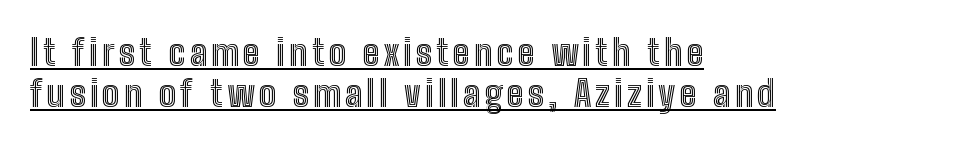
Proportional: the letters do not fall into vertical columns. A typesetter would call this leading minimal, almost set solid. These lines were composed using upright roman letters. The lines in this sample share a left origin and differ only in where they stop. Notice how a bar underscores the lettering throughout.
